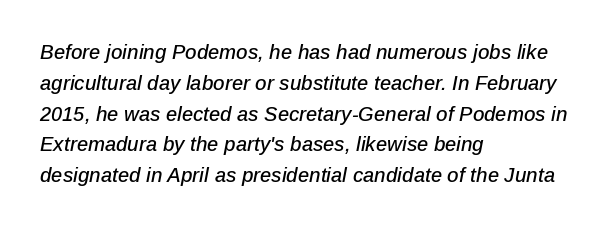
{"italic": "yes", "lean": "right", "slant_degrees": 12, "underline": "no", "align": "left", "line_spacing": "normal", "line_spacing_ratio": 1.54, "letter_spacing": "normal", "letter_spacing_em": 0.0, "glyph_px": 20}
